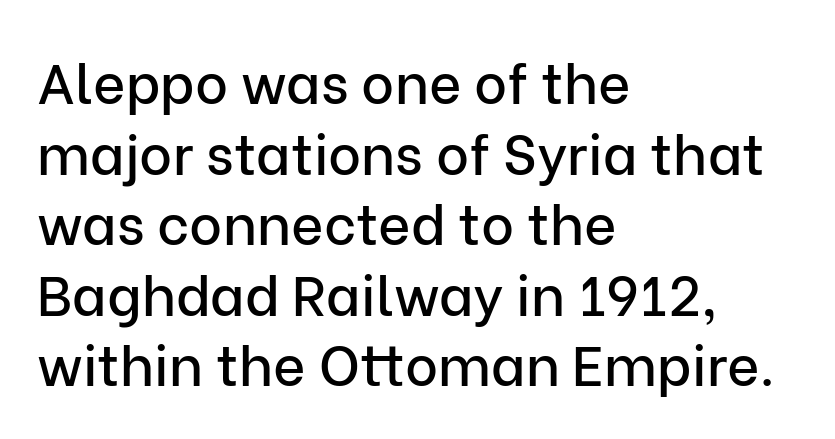
These lines are set flush left with a ragged right edge. Spacing verdict: proportional, widths tailored to each character. Evenly set lines give the paragraph a standard silhouette. Ascenders rise straight up at ninety degrees. The designer went with a sans here, leaving each stem footless. Standard letterfit; no display-style spreading of the glyphs.
